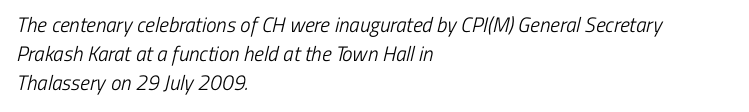
Q: Is the text bold? A: No.
Q: Is the text underlined? A: No.
Q: How is the paragraph aligned? A: Left-aligned.
Q: Is the spacing between letters normal or unusually wide? A: Normal.
Q: Is the spacing between lines tight, normal or loose? A: Normal.
